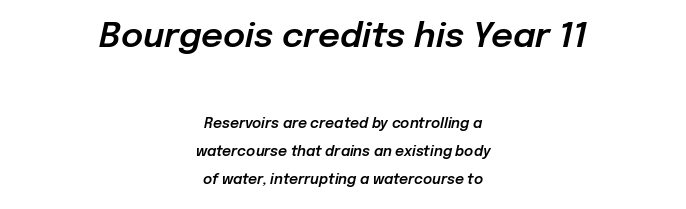
The image shows 34 px text type, italic (leaning right); set centered, loose line spacing (2.02x), normal letter spacing, not underlined; the first (top) block is 2.43x larger; low stroke contrast and a medium x-height.
